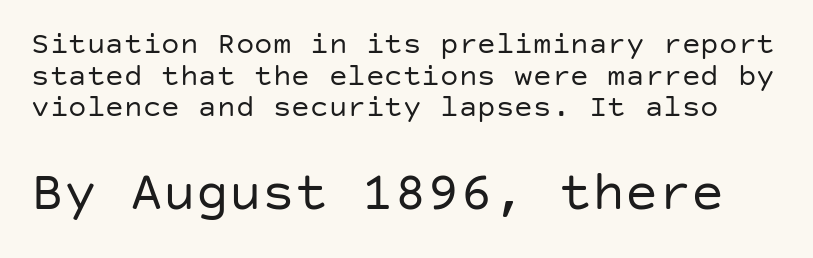
{"serif": "no", "italic": "no", "bold": "no", "weight": "regular", "width": "normal", "stroke_contrast": "low", "x_height": "large", "underline": "no", "line_spacing": "tight", "line_spacing_ratio": 1.02, "letter_spacing": "normal", "letter_spacing_em": 0.0, "larger_block": "second", "size_ratio": 1.77, "glyph_px": 55}
